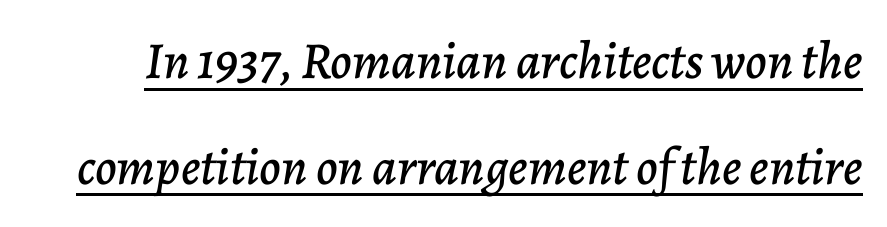
In designer terms, the underline attribute is active on this setting. Looks like regular typesetting: each glyph gets only the width it needs. These lines keep a tight, regular rhythm from letter to letter. Quick note: italic. Rows of type keep a wide berth in the vertical direction.
